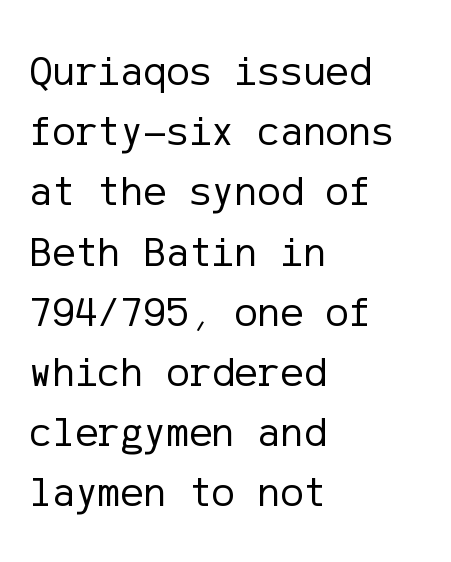
The image shows 43 px regular-weight sans-serif type, upright; set left-aligned, normal line spacing (1.4x), normal letter spacing, not underlined; low stroke contrast and a medium x-height.
